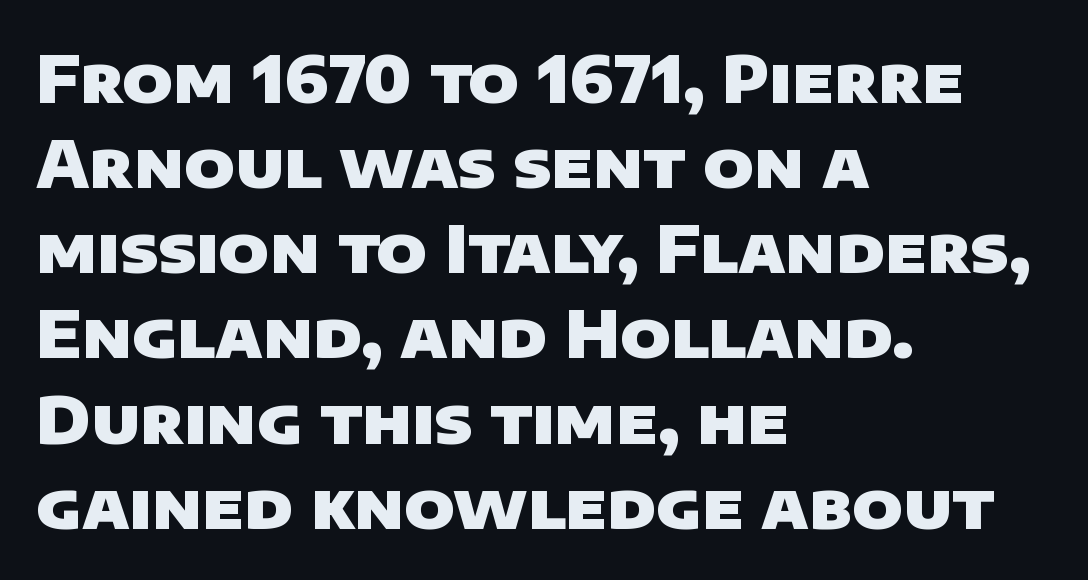
{"serif": "no", "bold": "yes", "weight": "heavy", "width": "normal", "stroke_contrast": "low", "x_height": "large", "monospaced": "no", "underline": "no", "align": "left", "line_spacing": "normal", "line_spacing_ratio": 1.31, "letter_spacing": "normal", "letter_spacing_em": 0.0, "glyph_px": 65}
